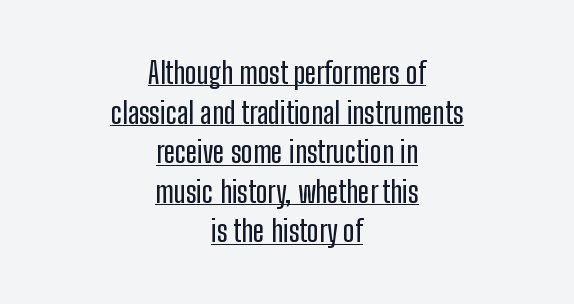
A typesetter would call this proportional, since set widths differ per character. Letter spacing: default. Interline gaps are of average width in this sample. The lettering is marked with a stroke running underneath it.
